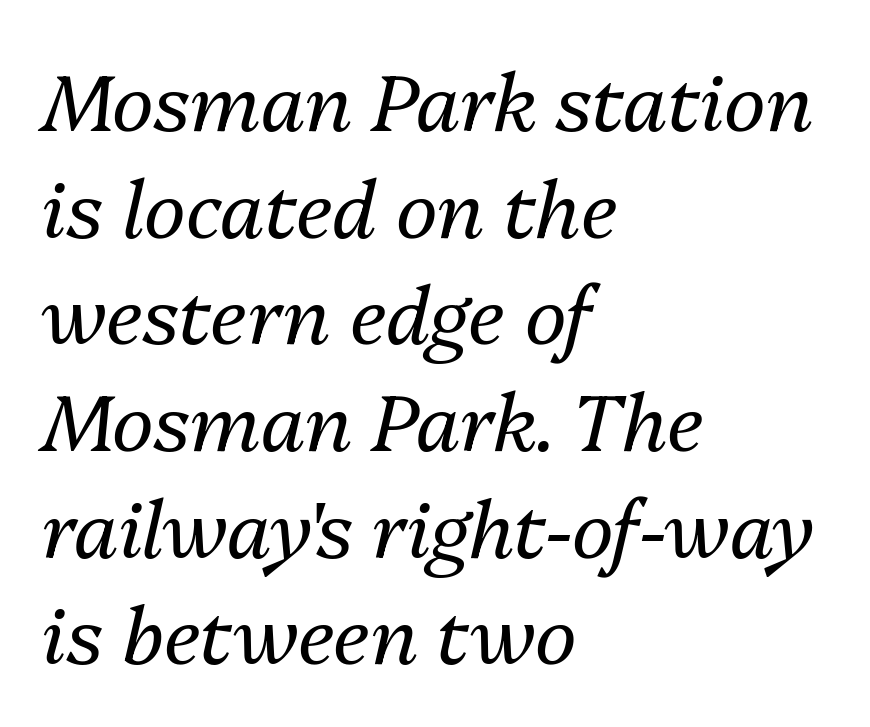
{"italic": "yes", "lean": "right", "slant_degrees": 13, "bold": "no", "weight": "regular", "width": "normal", "stroke_contrast": "medium", "x_height": "medium", "monospaced": "no", "underline": "no", "align": "left", "line_spacing": "normal", "line_spacing_ratio": 1.35, "letter_spacing": "normal", "letter_spacing_em": 0.0, "glyph_px": 79}
